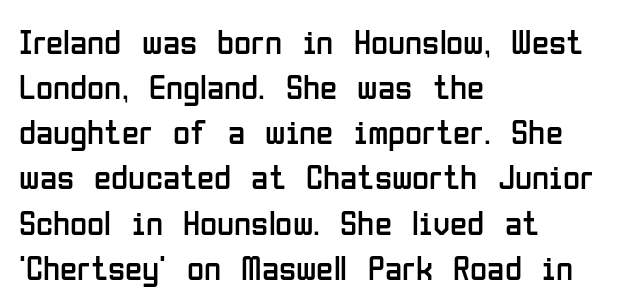
The image shows 35 px regular-weight, condensed sans-serif type, upright; set left-aligned, normal line spacing (1.29x), normal letter spacing, not underlined; low stroke contrast and a medium x-height.
